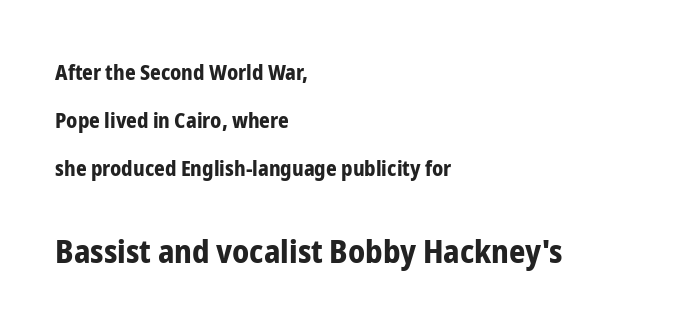
The image shows 32 px bold, condensed sans-serif type, upright; set left-aligned, loose line spacing (2.29x), normal letter spacing, not underlined; the second (bottom) block is 1.52x larger; low stroke contrast and a medium x-height.
